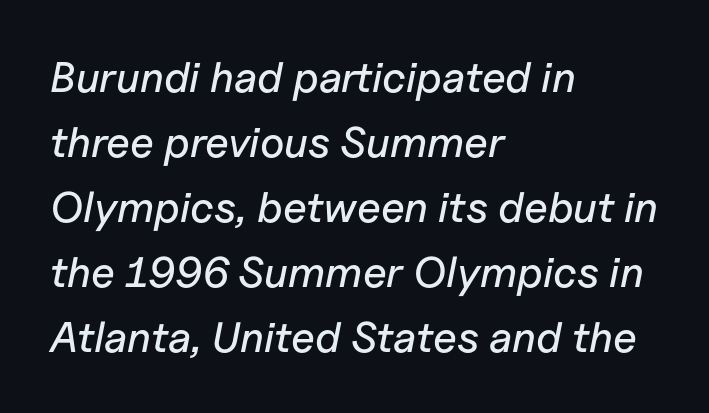
Q: Is the text italic (slanted)? A: Yes, it leans right by about 11 degrees.
Q: Is the text underlined? A: No.
Q: How is the paragraph aligned? A: Left-aligned.
Q: Is the spacing between letters normal or unusually wide? A: Normal.
Q: Is the spacing between lines tight, normal or loose? A: Normal.
Q: Width (condensed, normal, or wide)? A: Normal.
Q: Stroke contrast? A: Low.
Q: x-height? A: Medium.
Q: Monospaced? A: No.
